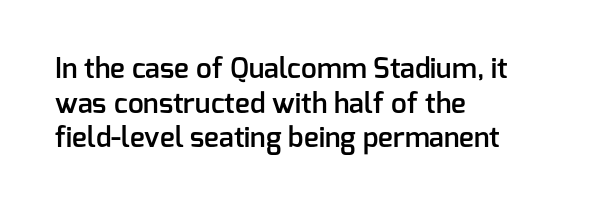
The image shows 28 px semibold sans-serif type, upright; set left-aligned, line spacing 1.24x, normal letter spacing, not underlined; low stroke contrast and a medium x-height.
